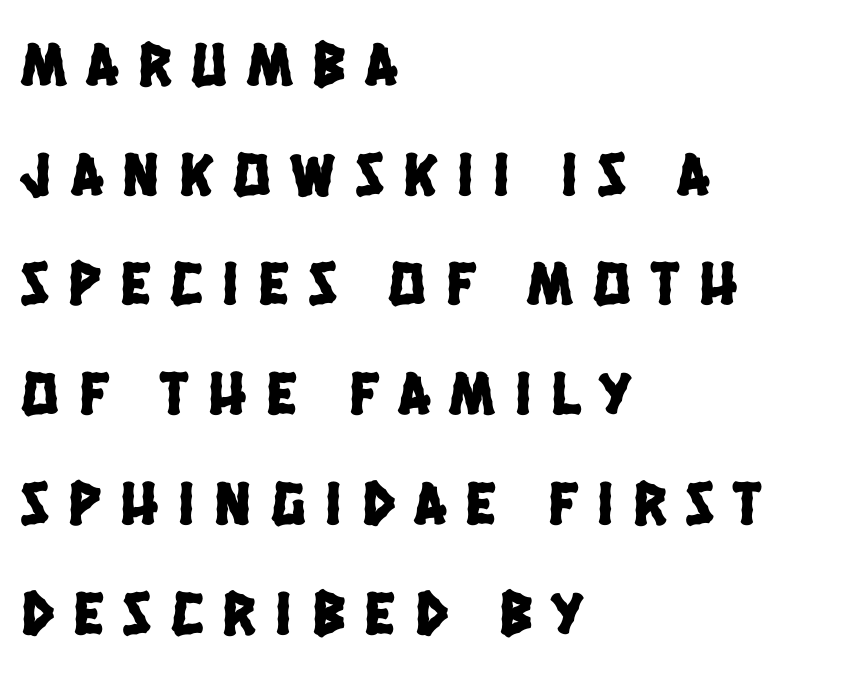
Q: Is the typeface a serif or a sans-serif typeface? A: Sans-serif.
Q: Is the text underlined? A: No.
Q: How is the paragraph aligned? A: Left-aligned.
Q: Is the spacing between letters normal or unusually wide? A: Unusually wide.
Q: Width (condensed, normal, or wide)? A: Condensed.
Q: Stroke contrast? A: Low.
Q: x-height? A: Large.
Q: Monospaced? A: No.
